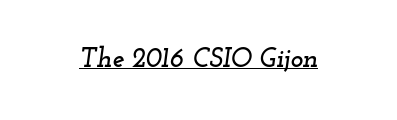
The image shows 27 px text type, italic (leaning right); set normal letter spacing, underlined.
